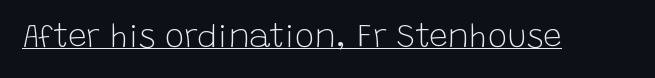
This sample has the flowing, uneven cadence of proportional lettering. These glyphs show unthickened strokes, regular width or finer. Observe the absence of serifs on each vertical stroke in this sample. Underline: present.
